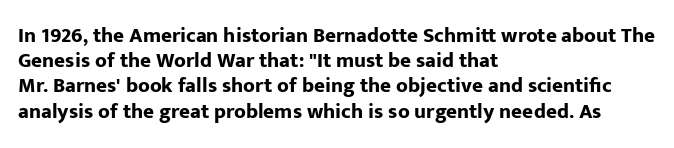
The image shows 21 px bold type, upright; set left-aligned, line spacing 1.2x, normal letter spacing, not underlined.
